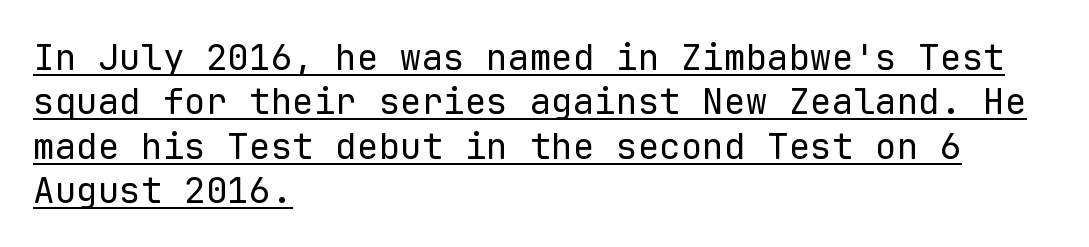
{"serif": "no", "italic": "no", "bold": "no", "weight": "regular", "width": "normal", "stroke_contrast": "low", "x_height": "medium", "monospaced": "yes", "underline": "yes", "align": "left", "line_spacing_ratio": 1.23, "letter_spacing": "normal", "letter_spacing_em": 0.0, "glyph_px": 36}
